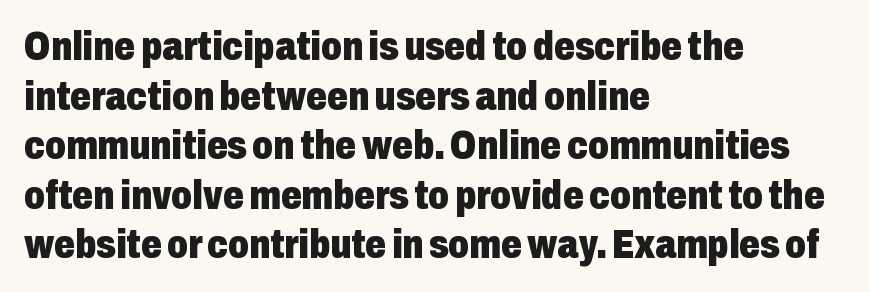
Q: Is the text bold? A: Yes.
Q: Is the text italic (slanted)? A: No, it is upright.
Q: Is the typeface a serif or a sans-serif typeface? A: Sans-serif.
Q: Is the text underlined? A: No.
Q: How is the paragraph aligned? A: Left-aligned.
Q: Is the spacing between letters normal or unusually wide? A: Normal.
Q: Width (condensed, normal, or wide)? A: Condensed.
Q: Stroke contrast? A: Low.
Q: x-height? A: Medium.
Q: Monospaced? A: No.
